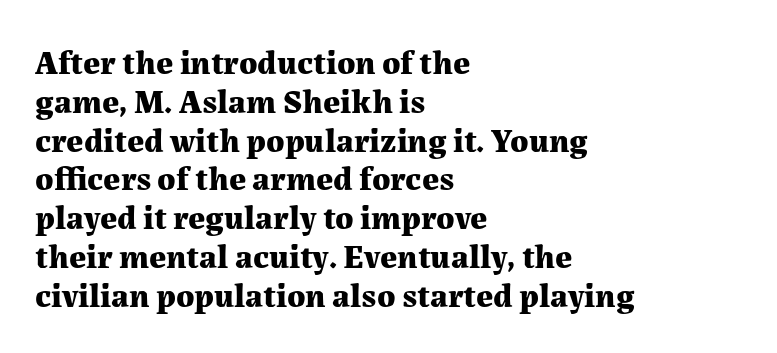
The designer dialed line spacing down below the default. The string is rendered with underlining switched off. A typesetter would call this proportional, since set widths differ per character. Set as a true bold cut, around the 700 mark. The characters display serif detailing at their extremities.
